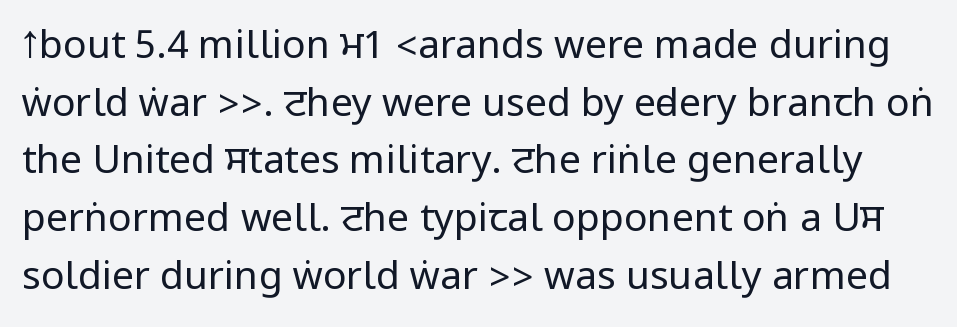
The image shows 39 px regular-weight, condensed sans-serif type, upright; set normal line spacing (1.48x), normal letter spacing, not underlined; low stroke contrast.
